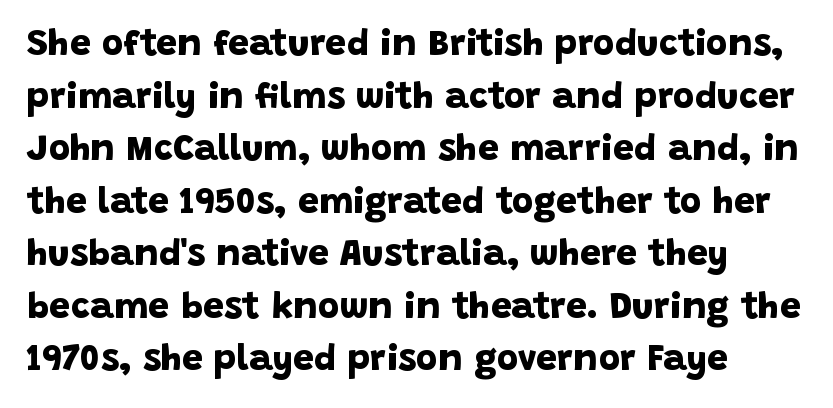
Q: Is the text bold? A: Yes.
Q: Is the typeface a serif or a sans-serif typeface? A: Sans-serif.
Q: Is the text underlined? A: No.
Q: How is the paragraph aligned? A: Left-aligned.
Q: Is the spacing between letters normal or unusually wide? A: Normal.
Q: Is the spacing between lines tight, normal or loose? A: Normal.
Q: Width (condensed, normal, or wide)? A: Normal.
Q: Stroke contrast? A: Low.
Q: x-height? A: Large.
Q: Monospaced? A: No.
